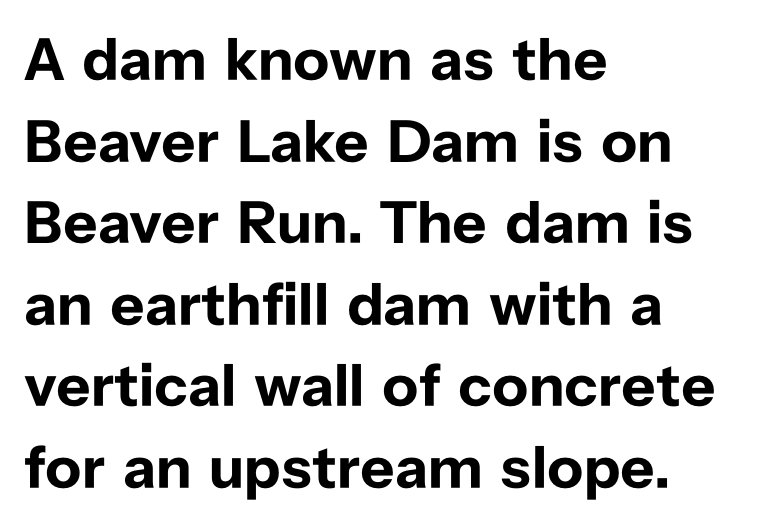
The image shows 60 px bold sans-serif type, upright; set left-aligned, normal line spacing (1.36x), normal letter spacing, not underlined; low stroke contrast and a medium x-height.
